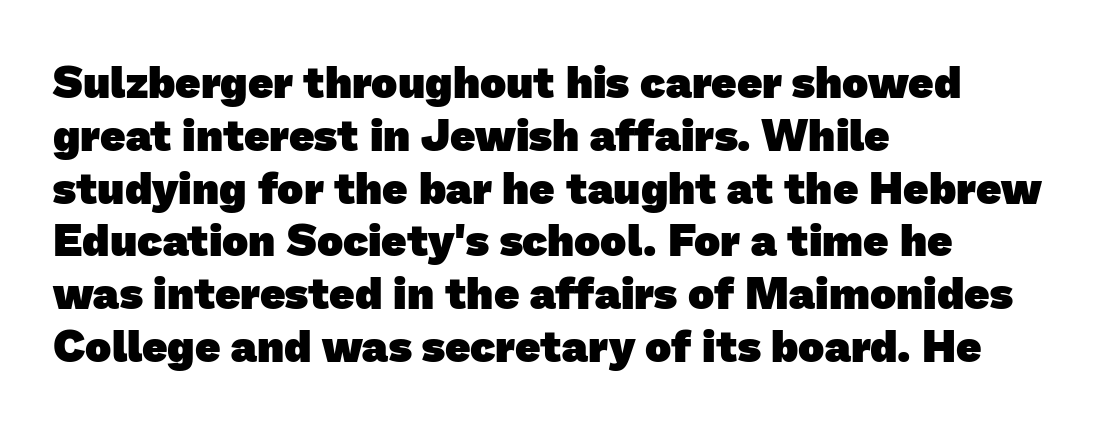
{"serif": "no", "bold": "yes", "weight": "heavy", "width": "normal", "stroke_contrast": "low", "x_height": "medium", "monospaced": "no", "underline": "no", "align": "left", "line_spacing_ratio": 1.2, "letter_spacing": "normal", "letter_spacing_em": 0.0, "glyph_px": 44}
